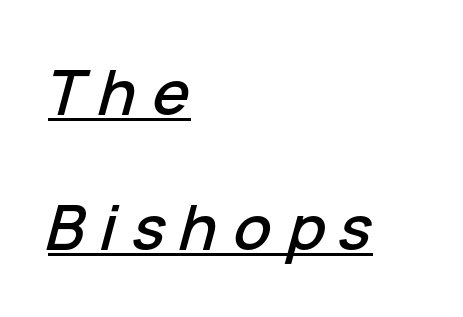
Q: Is the text italic (slanted)? A: Yes, it leans right by about 15 degrees.
Q: Is the text underlined? A: Yes.
Q: How is the paragraph aligned? A: Left-aligned.
Q: Is the spacing between letters normal or unusually wide? A: Unusually wide.
Q: Is the spacing between lines tight, normal or loose? A: Loose.
Q: Width (condensed, normal, or wide)? A: Normal.
Q: Stroke contrast? A: Low.
Q: x-height? A: Medium.
Q: Monospaced? A: No.
